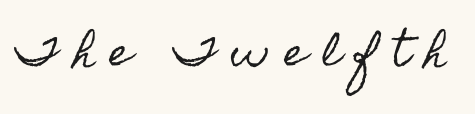
The image shows 37 px condensed type; set unusually wide letter spacing (+0.4 em), not underlined; a small x-height.
